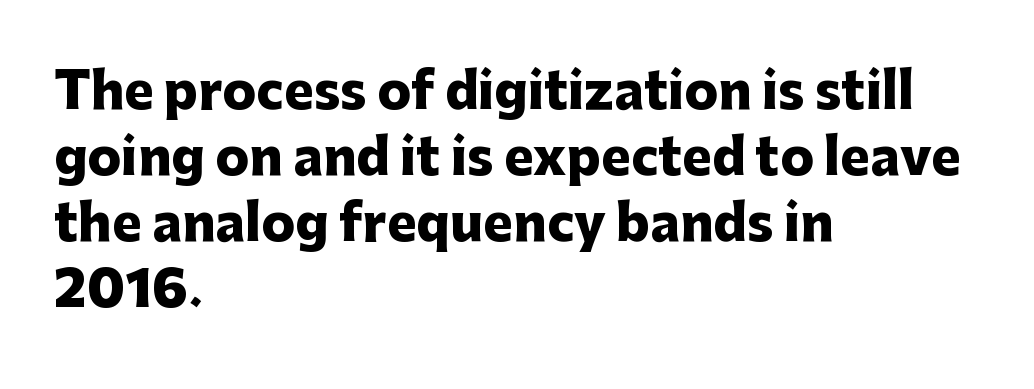
{"serif": "no", "italic": "no", "bold": "yes", "weight": "heavy", "width": "normal", "stroke_contrast": "low", "x_height": "medium", "monospaced": "no", "underline": "no", "align": "left", "line_spacing": "normal", "line_spacing_ratio": 1.32, "letter_spacing": "normal", "letter_spacing_em": 0.0, "glyph_px": 50}
